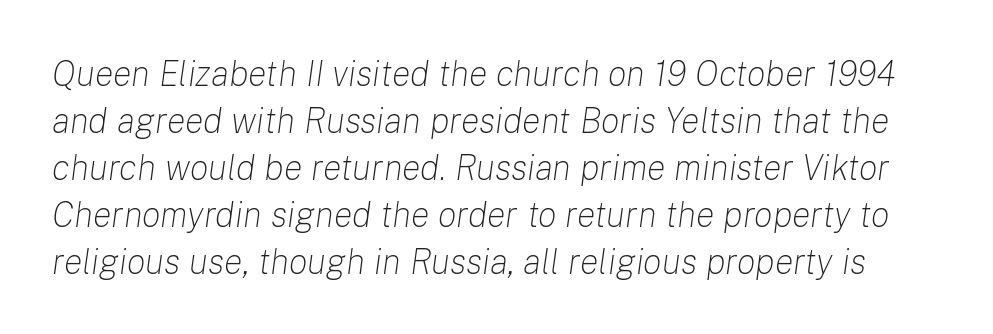
The image shows 35 px light type, italic (leaning right); set normal line spacing (1.34x), normal letter spacing, not underlined; low stroke contrast and a medium x-height.
